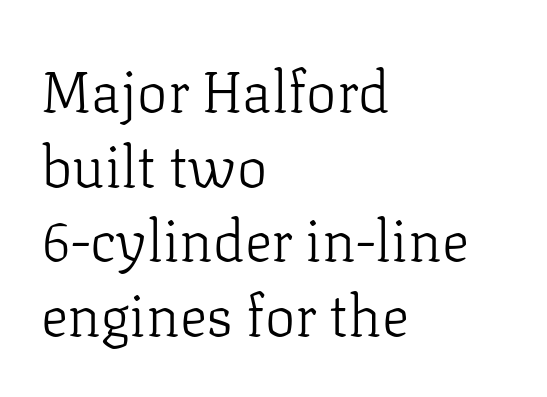
Q: Is the text bold? A: No.
Q: Is the text italic (slanted)? A: No, it is upright.
Q: Is the typeface a serif or a sans-serif typeface? A: Serif.
Q: Is the text underlined? A: No.
Q: How is the paragraph aligned? A: Left-aligned.
Q: Is the spacing between letters normal or unusually wide? A: Normal.
Q: Is the spacing between lines tight, normal or loose? A: Normal.
Q: Width (condensed, normal, or wide)? A: Normal.
Q: Stroke contrast? A: Low.
Q: x-height? A: Medium.
Q: Monospaced? A: No.
